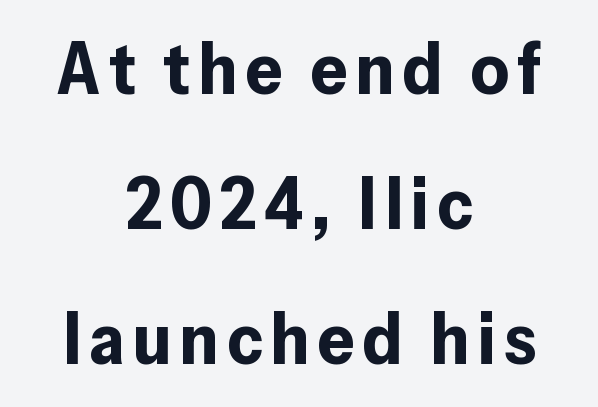
The image shows 73 px bold sans-serif type, upright; set centered, line spacing 1.85x, not underlined; low stroke contrast and a medium x-height.
